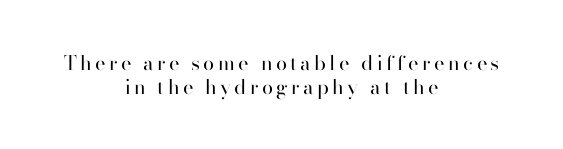
{"italic": "no", "bold": "no", "underline": "no", "align": "center", "line_spacing_ratio": 1.18, "glyph_px": 20}
